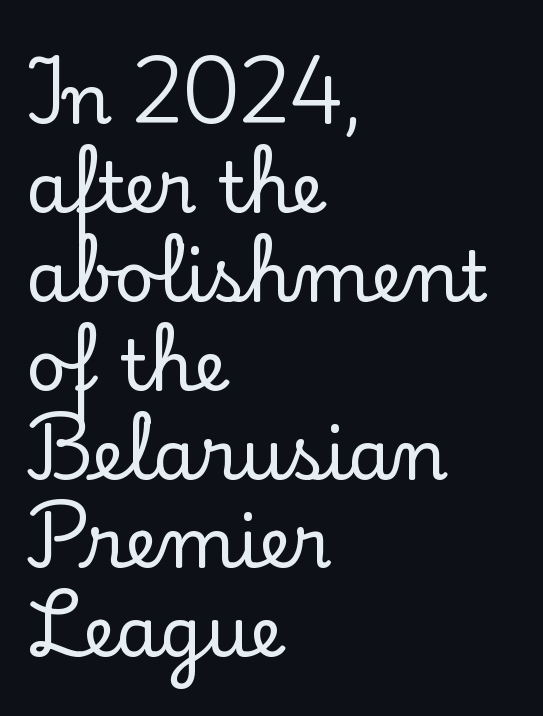
Q: Is the text italic (slanted)? A: No, it is upright.
Q: Is the typeface a serif or a sans-serif typeface? A: Serif.
Q: Is the text underlined? A: No.
Q: How is the paragraph aligned? A: Left-aligned.
Q: Is the spacing between letters normal or unusually wide? A: Normal.
Q: Is the spacing between lines tight, normal or loose? A: Normal.
Q: Width (condensed, normal, or wide)? A: Normal.
Q: Stroke contrast? A: Low.
Q: x-height? A: Small.
Q: Monospaced? A: No.
